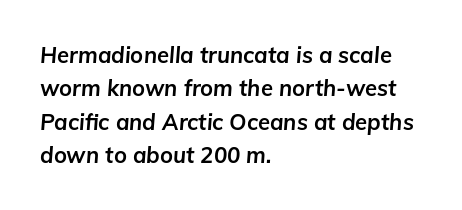
The image shows 22 px bold type, italic (leaning right); set left-aligned, normal line spacing (1.52x), normal letter spacing, not underlined.
